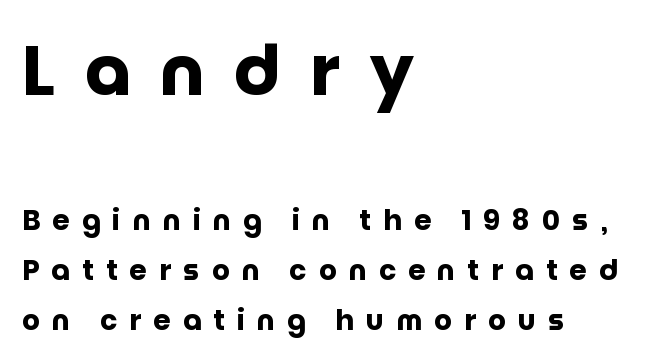
{"serif": "no", "italic": "no", "bold": "yes", "weight": "heavy", "width": "normal", "stroke_contrast": "low", "x_height": "large", "monospaced": "no", "underline": "no", "align": "left", "line_spacing_ratio": 1.78, "letter_spacing": "wide", "letter_spacing_em": 0.43, "larger_block": "first", "size_ratio": 2.46, "glyph_px": 69}
